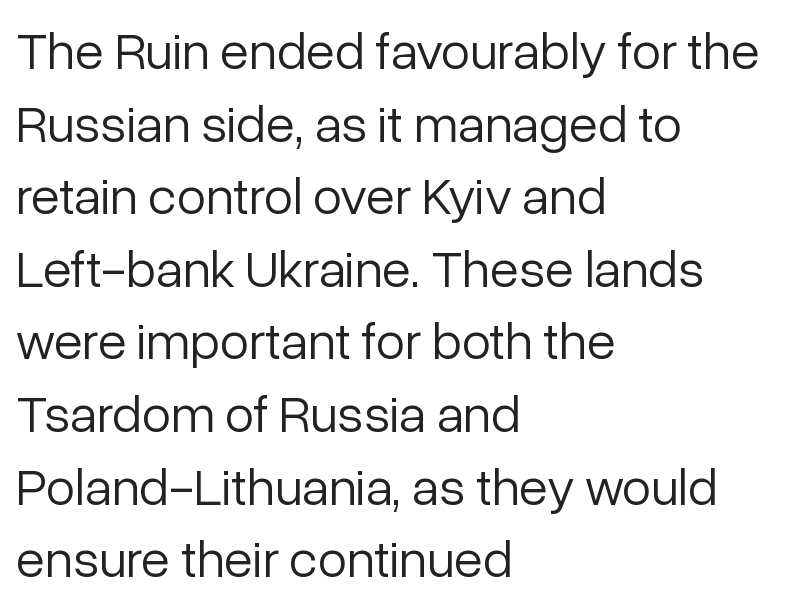
{"serif": "no", "italic": "no", "bold": "no", "weight": "light", "width": "normal", "stroke_contrast": "low", "x_height": "medium", "monospaced": "no", "underline": "no", "align": "left", "line_spacing": "normal", "line_spacing_ratio": 1.37, "letter_spacing": "normal", "letter_spacing_em": 0.0, "glyph_px": 53}
